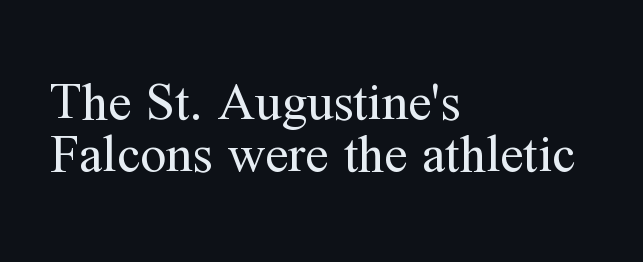
{"serif": "yes", "italic": "no", "bold": "no", "weight": "regular", "width": "normal", "stroke_contrast": "medium", "x_height": "medium", "monospaced": "no", "underline": "no", "align": "left", "line_spacing": "tight", "line_spacing_ratio": 1.0, "letter_spacing": "normal", "letter_spacing_em": 0.0, "glyph_px": 52}
